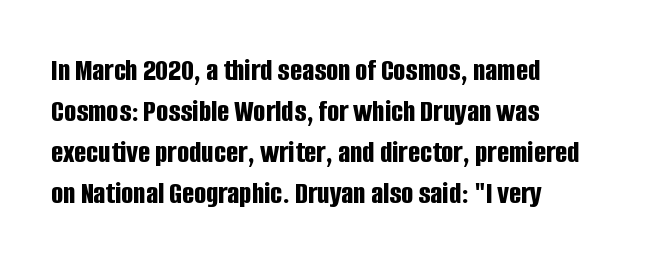
The space beneath each line is pristine and unruled. The lettering stays uniformly vertical, giving the passage a roman look. Default kerning and tracking; the words read as compact shapes. The passage shown stacks its lines at a standard gap. Typesetter's note: full bold, strokes at maximum text heaviness.
